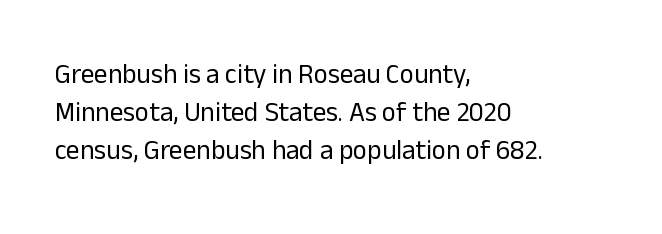
The image shows 27 px text type, upright; set left-aligned, normal line spacing (1.41x), normal letter spacing, not underlined.
